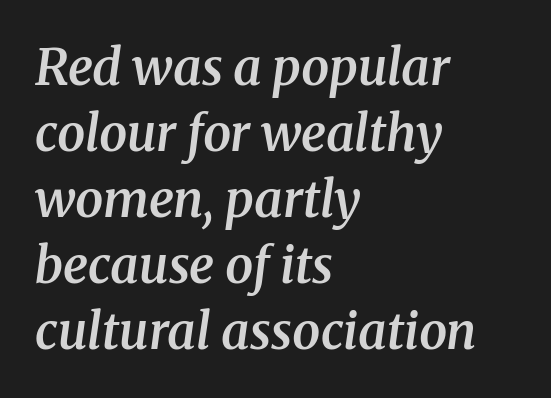
Beneath every word, the page is bare. The lines are quadded left. Nobody touched the tracking dial on this one. Would a proofreader flag this as italicized? Yes. The face used here is a semibold: visibly heavier than regular, lighter than bold.
